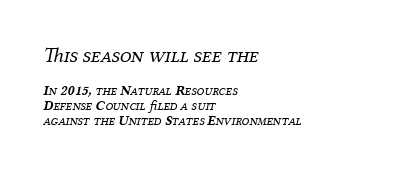
{"italic": "yes", "lean": "right", "slant_degrees": 12, "bold": "no", "underline": "no", "align": "left", "line_spacing": "tight", "line_spacing_ratio": 1.07, "letter_spacing": "normal", "letter_spacing_em": 0.0, "larger_block": "first", "size_ratio": 1.5, "glyph_px": 21}
